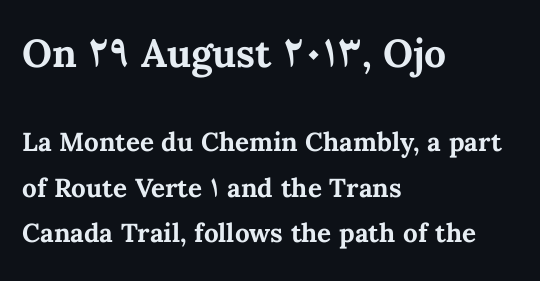
The passage shown begins with its larger block and ends with its smaller one. A bare baseline throughout the passage. Students, this is bold: see how much ink each stroke carries. Compared with typical body copy, the letter spacing here is the same.
